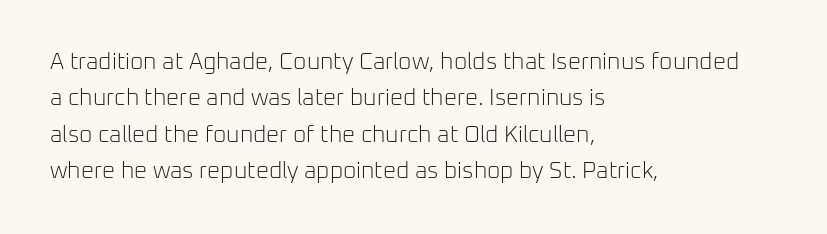
Q: Is the text bold? A: No.
Q: Is the text italic (slanted)? A: No, it is upright.
Q: Is the text underlined? A: No.
Q: How is the paragraph aligned? A: Left-aligned.
Q: Is the spacing between letters normal or unusually wide? A: Normal.
Q: Is the spacing between lines tight, normal or loose? A: Normal.
